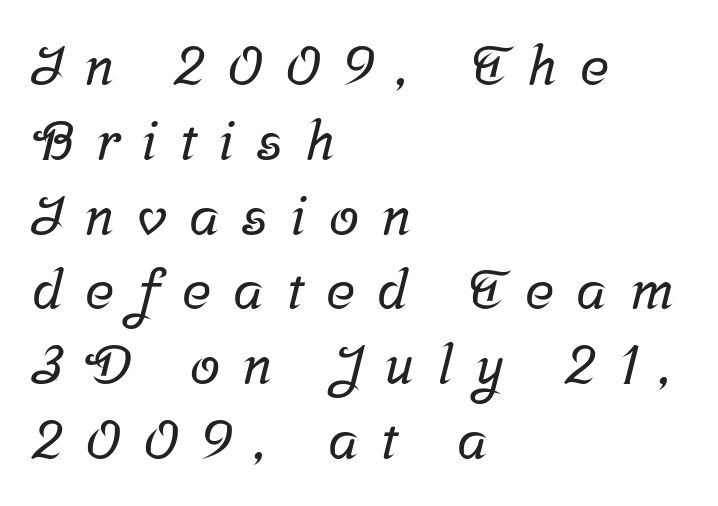
A bare baseline throughout the passage. Vertical spacing — default. Note the varied advance widths — an 'i' is clearly narrower than an 'm'. What stands out about the letter spacing? Its width — letters are far apart. The typesetter chose a ragged-right arrangement here.
